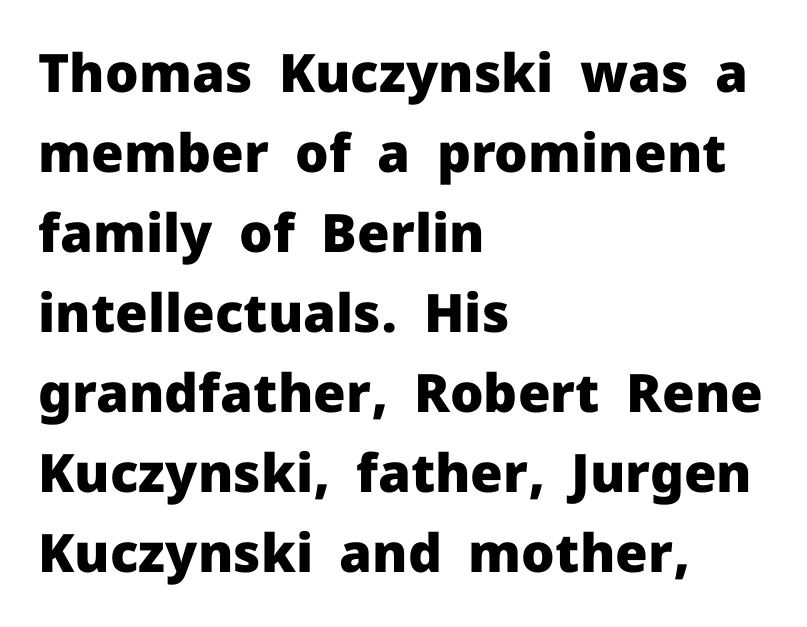
Q: Is the text bold? A: Yes.
Q: Is the text italic (slanted)? A: No, it is upright.
Q: Is the typeface a serif or a sans-serif typeface? A: Sans-serif.
Q: Is the text underlined? A: No.
Q: How is the paragraph aligned? A: Left-aligned.
Q: Is the spacing between letters normal or unusually wide? A: Normal.
Q: Is the spacing between lines tight, normal or loose? A: Normal.
Q: Width (condensed, normal, or wide)? A: Normal.
Q: Stroke contrast? A: Low.
Q: x-height? A: Medium.
Q: Monospaced? A: No.
